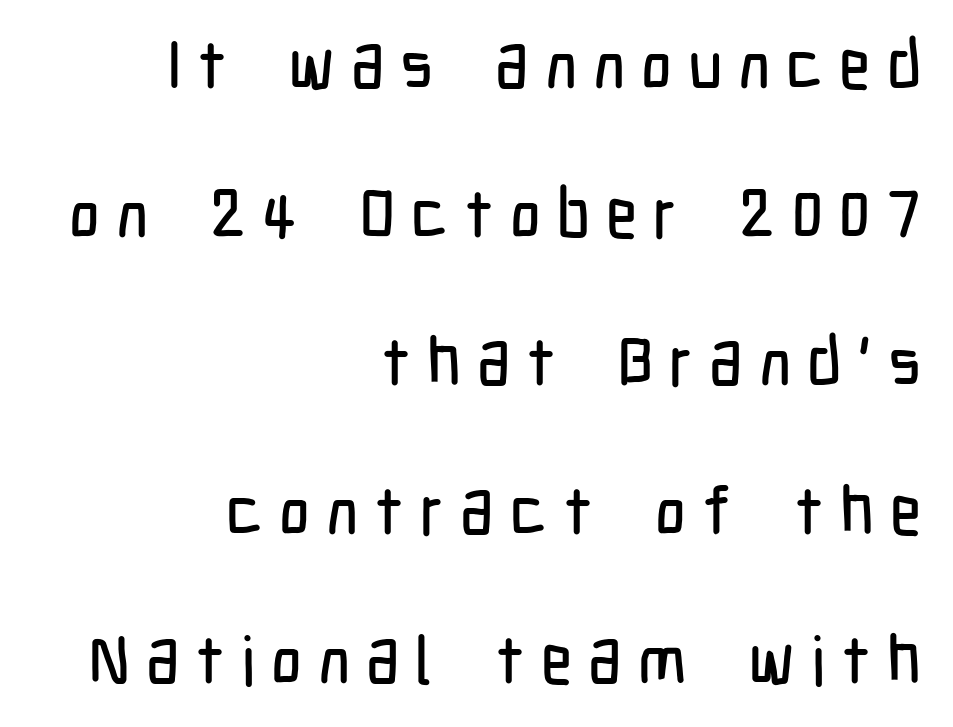
The image shows 67 px condensed sans-serif type, upright; set right-aligned, loose line spacing (2.22x), unusually wide letter spacing (+0.24 em), not underlined; low stroke contrast and a medium x-height.
